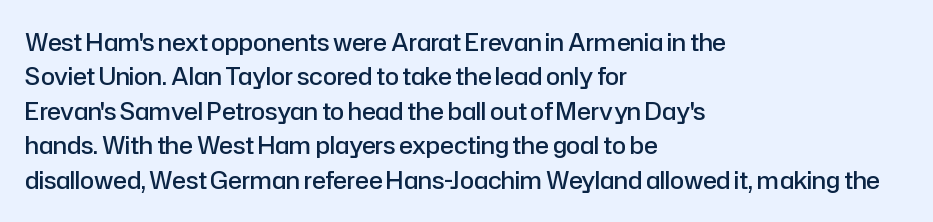
Q: Is the text bold? A: Semi-bold.
Q: Is the text italic (slanted)? A: No, it is upright.
Q: Is the text underlined? A: No.
Q: How is the paragraph aligned? A: Left-aligned.
Q: Is the spacing between letters normal or unusually wide? A: Normal.
Q: Is the spacing between lines tight, normal or loose? A: Normal.
